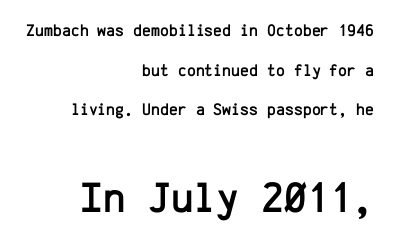
{"serif": "no", "italic": "no", "width": "normal", "stroke_contrast": "low", "x_height": "medium", "monospaced": "yes", "underline": "no", "align": "right", "line_spacing": "loose", "line_spacing_ratio": 2.33, "letter_spacing": "normal", "letter_spacing_em": 0.0, "larger_block": "second", "size_ratio": 2.53, "glyph_px": 43}
